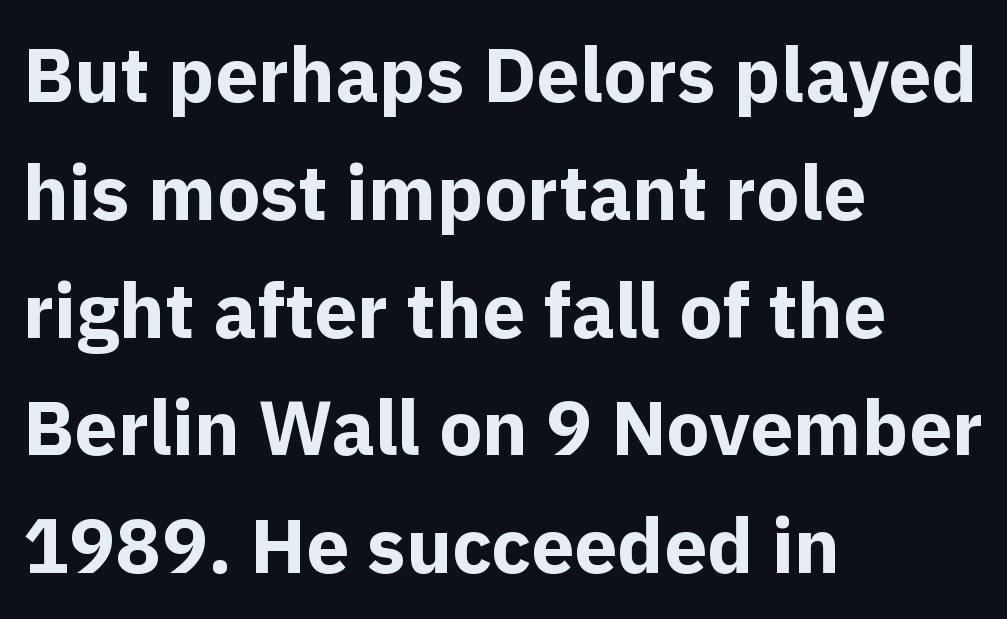
Pretty heavy lettering here — definitely bold. Underline: absent. Looks like regular typesetting: each glyph gets only the width it needs. In terms of letterspacing, this is plain default setting.
